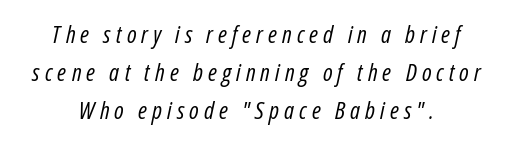
Lines of text with bare space underneath. The vertical gap from one line to the next is medium. No letter is thick-stroked: the sample isn't bold. Looking at the ascenders, they clearly lean.
